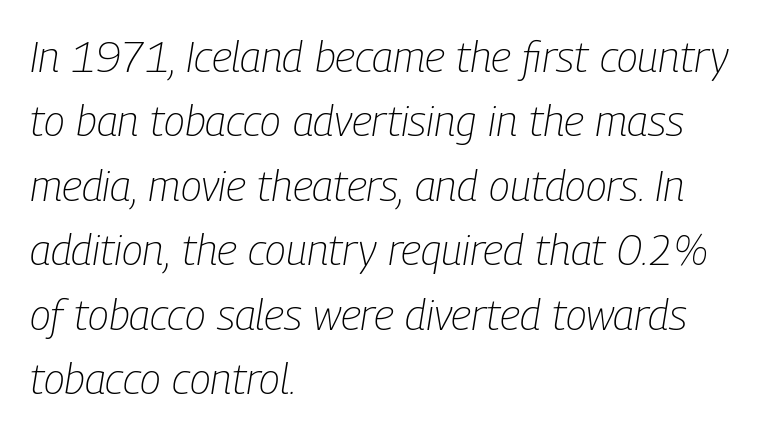
Q: Is the text bold? A: No.
Q: Is the text italic (slanted)? A: Yes, it leans right by about 9 degrees.
Q: Is the text underlined? A: No.
Q: How is the paragraph aligned? A: Left-aligned.
Q: Is the spacing between letters normal or unusually wide? A: Normal.
Q: Is the spacing between lines tight, normal or loose? A: Normal.
Q: Width (condensed, normal, or wide)? A: Condensed.
Q: Stroke contrast? A: Low.
Q: x-height? A: Medium.
Q: Monospaced? A: No.
